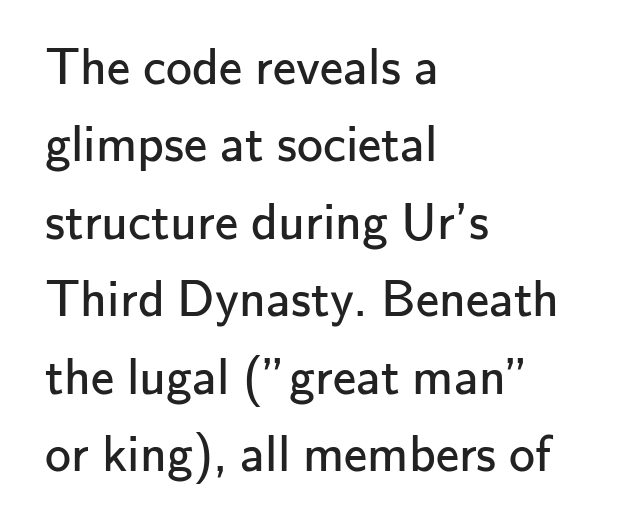
The image shows 52 px regular-weight sans-serif type, upright; set left-aligned, normal line spacing (1.49x), normal letter spacing, not underlined; low stroke contrast and a small x-height.
